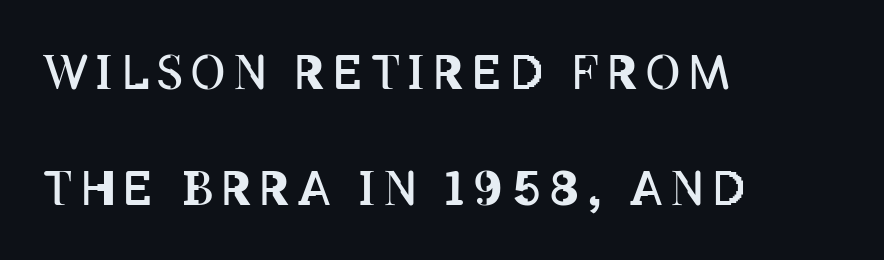
Think standard paragraph weight, or any step lighter than that. Letters rest on an invisible, unmarked baseline. Here the designer chose a conventional face with non-uniform glyph widths. The typography opts for an upright posture over an oblique one. Is there much room between lines? Yes — plenty of vertical air separates them. Layout note: lines flush left.
